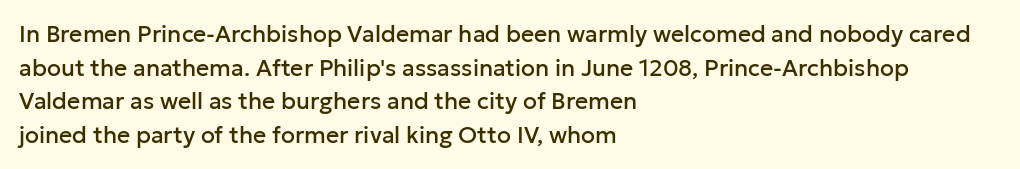
Q: Is the text italic (slanted)? A: No, it is upright.
Q: Is the text underlined? A: No.
Q: How is the paragraph aligned? A: Left-aligned.
Q: Is the spacing between letters normal or unusually wide? A: Normal.
Q: Is the spacing between lines tight, normal or loose? A: Normal.
